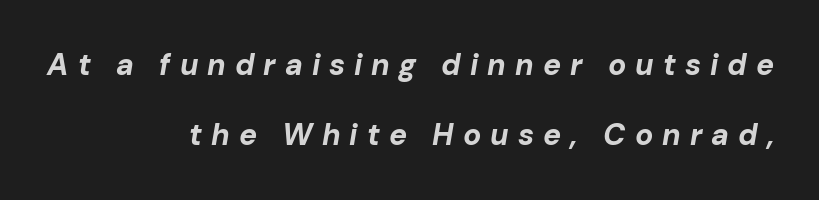
Q: Is the text bold? A: Yes.
Q: Is the text italic (slanted)? A: Yes, it leans right by about 10 degrees.
Q: Is the text underlined? A: No.
Q: How is the paragraph aligned? A: Right-aligned.
Q: Is the spacing between letters normal or unusually wide? A: Unusually wide.
Q: Is the spacing between lines tight, normal or loose? A: Loose.
Q: Width (condensed, normal, or wide)? A: Normal.
Q: Stroke contrast? A: Low.
Q: x-height? A: Medium.
Q: Monospaced? A: No.
